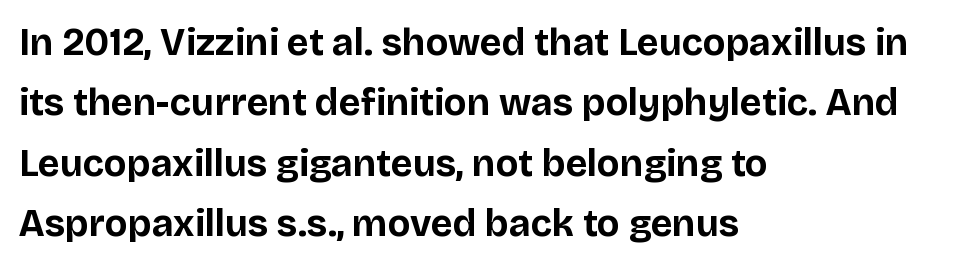
Q: Is the text bold? A: Yes.
Q: Is the text italic (slanted)? A: No, it is upright.
Q: Is the typeface a serif or a sans-serif typeface? A: Sans-serif.
Q: Is the text underlined? A: No.
Q: How is the paragraph aligned? A: Left-aligned.
Q: Is the spacing between letters normal or unusually wide? A: Normal.
Q: Is the spacing between lines tight, normal or loose? A: Normal.
Q: Width (condensed, normal, or wide)? A: Normal.
Q: Stroke contrast? A: Low.
Q: x-height? A: Large.
Q: Monospaced? A: No.
